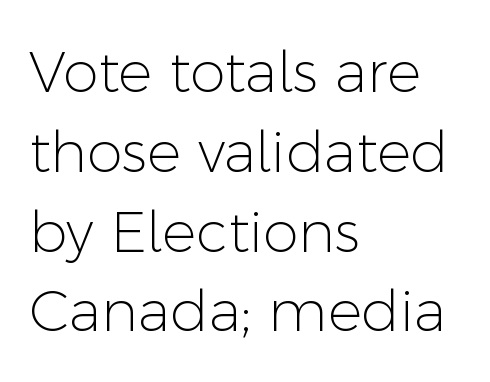
Q: Is the text bold? A: No.
Q: Is the text italic (slanted)? A: No, it is upright.
Q: Is the typeface a serif or a sans-serif typeface? A: Sans-serif.
Q: Is the text underlined? A: No.
Q: How is the paragraph aligned? A: Left-aligned.
Q: Is the spacing between letters normal or unusually wide? A: Normal.
Q: Is the spacing between lines tight, normal or loose? A: Normal.
Q: Width (condensed, normal, or wide)? A: Normal.
Q: Stroke contrast? A: Low.
Q: x-height? A: Medium.
Q: Monospaced? A: No.
